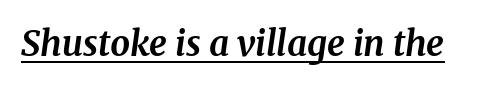
Q: Is the text bold? A: Yes.
Q: Is the text italic (slanted)? A: Yes, it leans right by about 8 degrees.
Q: Is the typeface a serif or a sans-serif typeface? A: Serif.
Q: Is the text underlined? A: Yes.
Q: Is the spacing between letters normal or unusually wide? A: Normal.
Q: Width (condensed, normal, or wide)? A: Normal.
Q: Stroke contrast? A: Medium.
Q: x-height? A: Medium.
Q: Monospaced? A: No.
